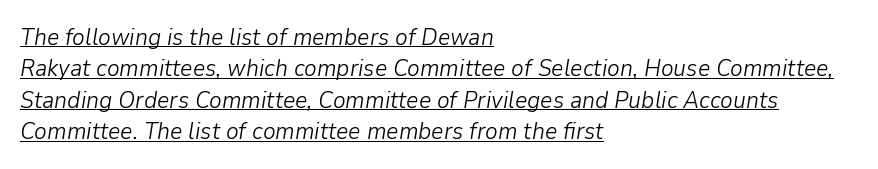
{"italic": "yes", "lean": "right", "slant_degrees": 9, "bold": "no", "underline": "yes", "align": "left", "line_spacing": "normal", "line_spacing_ratio": 1.31, "letter_spacing": "normal", "letter_spacing_em": 0.0, "glyph_px": 24}
